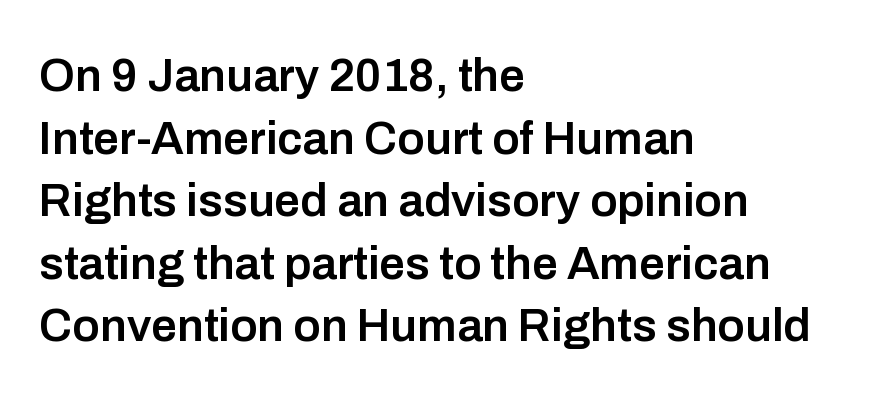
The gaps between neighbouring characters are ordinary and unremarkable. The strokes are fattened partway — semibold, not bold. Typographically, this falls in the sans-serif category. The rows are spaced the way most documents space them. Style check: upright. Only glyphs here, with clear space below each row.
